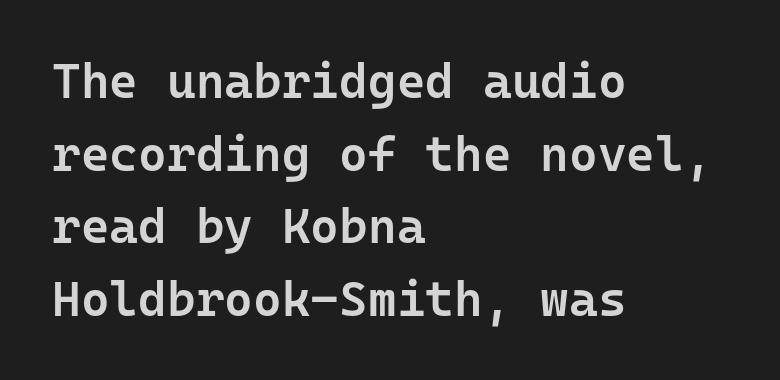
Q: Is the text bold? A: Semi-bold.
Q: Is the text italic (slanted)? A: No, it is upright.
Q: Is the typeface a serif or a sans-serif typeface? A: Sans-serif.
Q: Is the text underlined? A: No.
Q: How is the paragraph aligned? A: Left-aligned.
Q: Is the spacing between letters normal or unusually wide? A: Normal.
Q: Is the spacing between lines tight, normal or loose? A: Normal.
Q: Width (condensed, normal, or wide)? A: Normal.
Q: Stroke contrast? A: Low.
Q: x-height? A: Medium.
Q: Monospaced? A: Yes.
